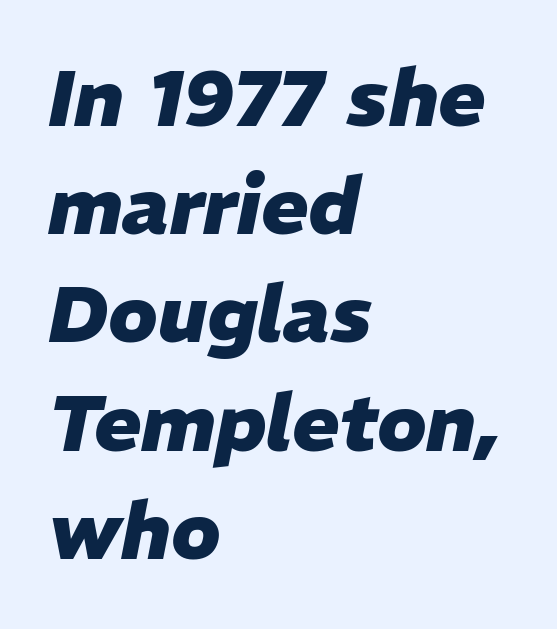
Q: Is the text bold? A: Yes.
Q: Is the text italic (slanted)? A: Yes, it leans right by about 11 degrees.
Q: Is the text underlined? A: No.
Q: How is the paragraph aligned? A: Left-aligned.
Q: Is the spacing between letters normal or unusually wide? A: Normal.
Q: Is the spacing between lines tight, normal or loose? A: Normal.
Q: Width (condensed, normal, or wide)? A: Normal.
Q: Stroke contrast? A: Low.
Q: x-height? A: Medium.
Q: Monospaced? A: No.
